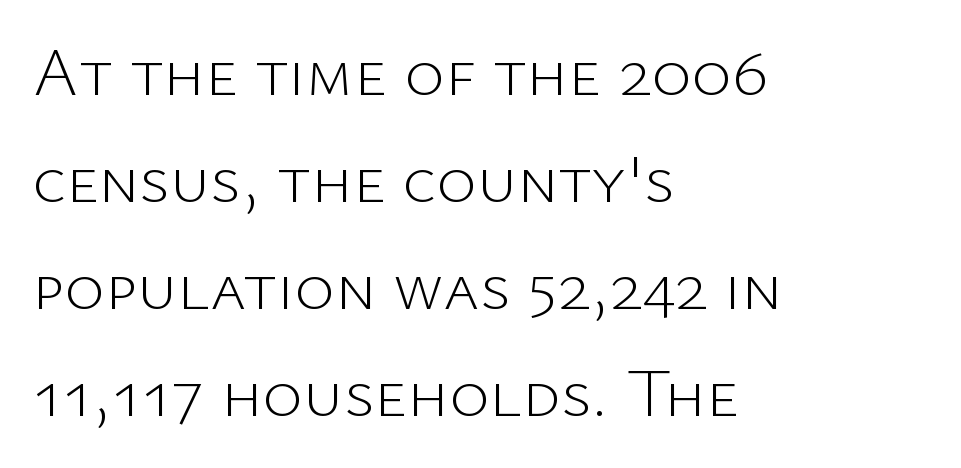
Q: Is the text bold? A: No.
Q: Is the text italic (slanted)? A: No, it is upright.
Q: Is the typeface a serif or a sans-serif typeface? A: Sans-serif.
Q: Is the text underlined? A: No.
Q: How is the paragraph aligned? A: Left-aligned.
Q: Is the spacing between letters normal or unusually wide? A: Normal.
Q: Is the spacing between lines tight, normal or loose? A: Normal.
Q: Width (condensed, normal, or wide)? A: Normal.
Q: Stroke contrast? A: Low.
Q: x-height? A: Medium.
Q: Monospaced? A: No.
